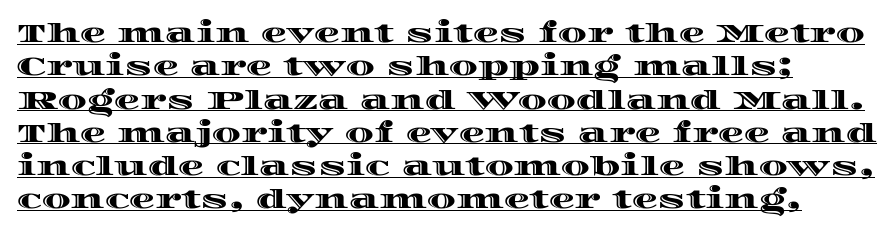
The image shows 26 px text type, upright; set normal line spacing (1.28x), normal letter spacing, underlined.
